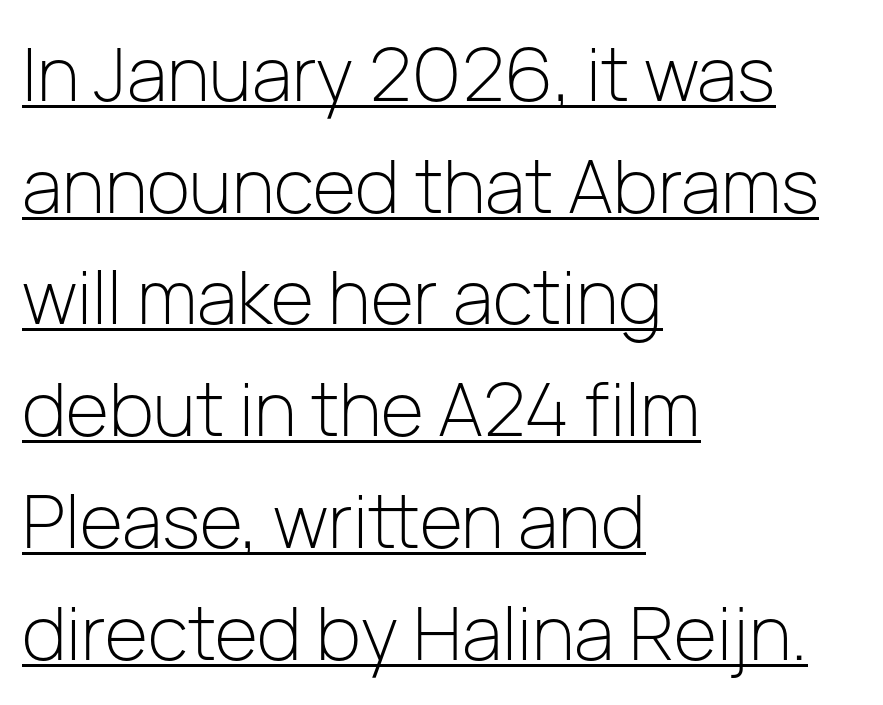
Here the designer chose a conventional face with non-uniform glyph widths. A light-to-regular cut is what we see here. These lines were composed using upright roman letters. Leftover space on each line is placed entirely after the last word. Nothing unusual about the tracking: characters are spaced as the font intends. Line spacing here is normal.
